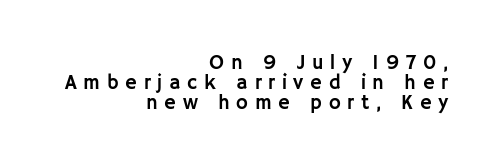
The image shows 20 px text type, upright; set right-aligned, tight line spacing (1.0x), unusually wide letter spacing (+0.34 em), not underlined.
